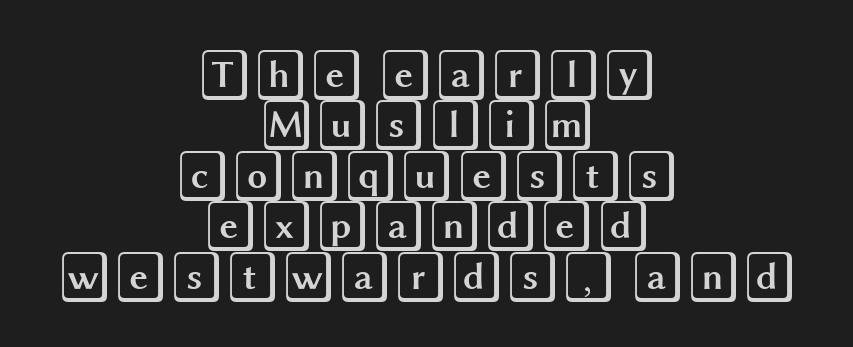
{"italic": "no", "width": "wide", "x_height": "large", "underline": "no", "align": "center", "line_spacing": "tight", "line_spacing_ratio": 0.99, "letter_spacing": "normal", "letter_spacing_em": 0.0, "glyph_px": 51}
